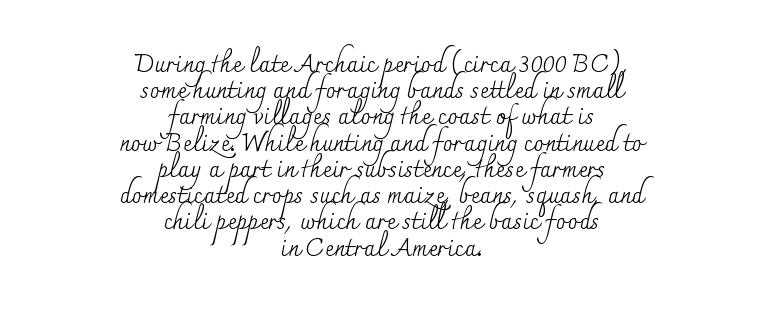
Q: Is the text bold? A: No.
Q: Is the text italic (slanted)? A: Yes.
Q: Is the text underlined? A: No.
Q: How is the paragraph aligned? A: Centered.
Q: Is the spacing between letters normal or unusually wide? A: Normal.
Q: Is the spacing between lines tight, normal or loose? A: Tight.
